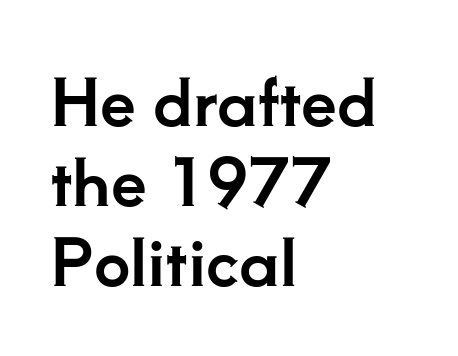
{"serif": "yes", "italic": "no", "width": "normal", "stroke_contrast": "low", "x_height": "small", "monospaced": "no", "underline": "no", "align": "left", "line_spacing": "normal", "line_spacing_ratio": 1.25, "letter_spacing": "normal", "letter_spacing_em": 0.0, "glyph_px": 64}
